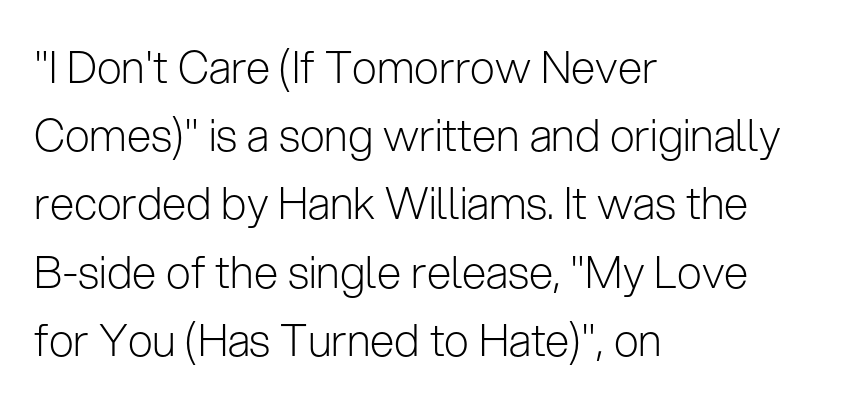
Q: Is the text bold? A: No.
Q: Is the text italic (slanted)? A: No, it is upright.
Q: Is the typeface a serif or a sans-serif typeface? A: Sans-serif.
Q: Is the text underlined? A: No.
Q: How is the paragraph aligned? A: Left-aligned.
Q: Is the spacing between letters normal or unusually wide? A: Normal.
Q: Is the spacing between lines tight, normal or loose? A: Normal.
Q: Width (condensed, normal, or wide)? A: Normal.
Q: Stroke contrast? A: Low.
Q: x-height? A: Medium.
Q: Monospaced? A: No.
